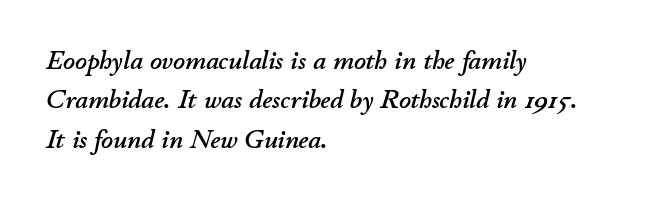
Casual observation: everything's shoved over to the left. The type is set solid horizontally, with unmodified tracking. Check under the words: just untouched page. This sample uses an oblique cut, with every glyph tilted off the vertical.
